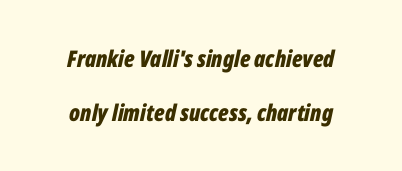
Q: Is the text bold? A: Yes.
Q: Is the text italic (slanted)? A: Yes, it leans right by about 12 degrees.
Q: Is the text underlined? A: No.
Q: How is the paragraph aligned? A: Centered.
Q: Is the spacing between letters normal or unusually wide? A: Normal.
Q: Is the spacing between lines tight, normal or loose? A: Loose.
